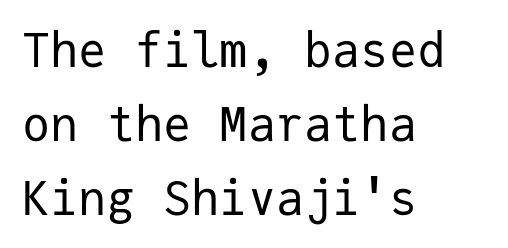
The image shows 47 px regular-weight sans-serif type, upright, monospaced; set left-aligned, normal line spacing (1.57x), normal letter spacing, not underlined; low stroke contrast and a medium x-height.
